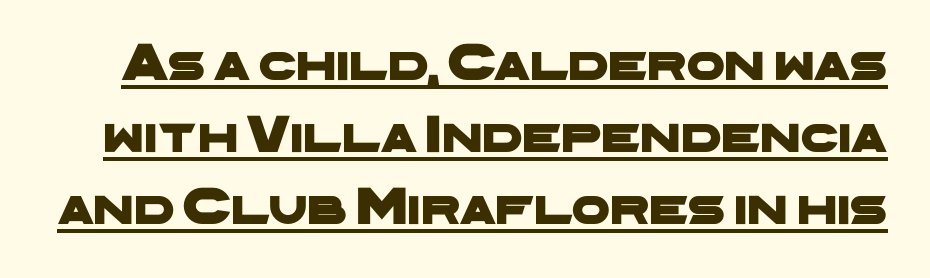
Q: Is the typeface a serif or a sans-serif typeface? A: Sans-serif.
Q: Is the text underlined? A: Yes.
Q: Is the spacing between letters normal or unusually wide? A: Normal.
Q: Is the spacing between lines tight, normal or loose? A: Normal.
Q: Width (condensed, normal, or wide)? A: Wide.
Q: Stroke contrast? A: Low.
Q: x-height? A: Medium.
Q: Monospaced? A: No.
